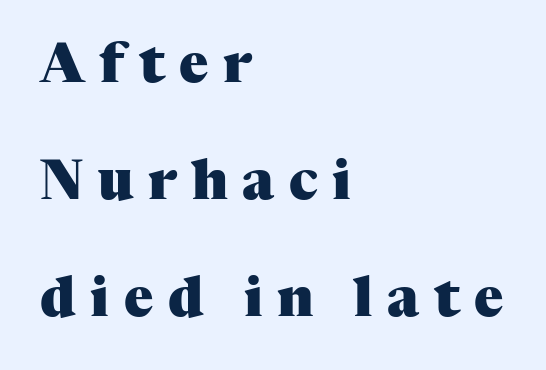
Designer's note — italics off, roman on. Plain, unruled lines of type. If you measured baseline to baseline, you'd find a long distance. There is plenty of visible air inserted between adjacent glyphs.
